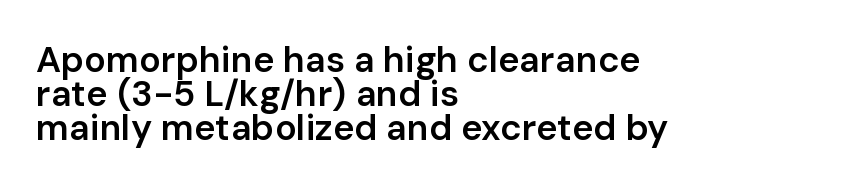
The characters display no serif detailing; their extremities are plain. Stroke thickness is moderately raised; the sample reads as semibold. You could barely slide anything between these rows. Leftover space on each line is placed entirely after the last word. Proportional: the letters do not fall into vertical columns. The font's upright variant was chosen for this text.
